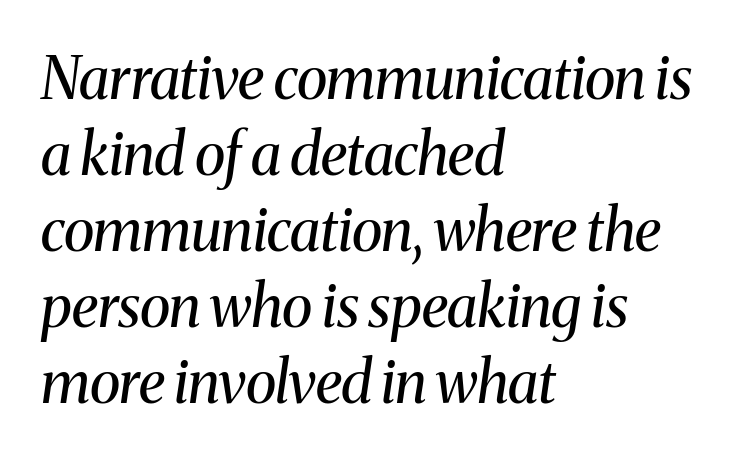
The image shows 58 px regular-weight serif type, italic (leaning right); set left-aligned, normal line spacing (1.31x), normal letter spacing, not underlined; medium stroke contrast and a medium x-height.
